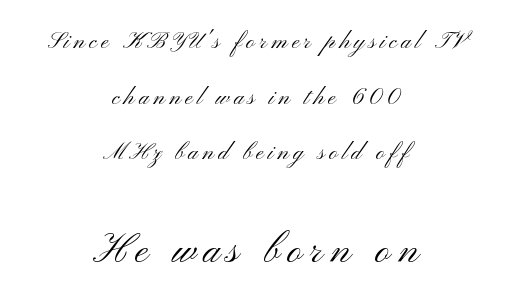
The face looks like a standard text weight, possibly lighter. Looks like regular typesetting: each glyph gets only the width it needs. The emphasis by scale lands on block number two, below. Plain, unruled lines of type. Compared with typical paragraphs, the rows here are farther apart.
